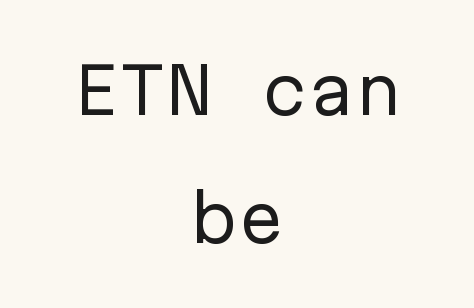
Q: Is the text bold? A: No.
Q: Is the text italic (slanted)? A: No, it is upright.
Q: Is the typeface a serif or a sans-serif typeface? A: Sans-serif.
Q: Is the text underlined? A: No.
Q: How is the paragraph aligned? A: Centered.
Q: Is the spacing between letters normal or unusually wide? A: Normal.
Q: Is the spacing between lines tight, normal or loose? A: Loose.
Q: Width (condensed, normal, or wide)? A: Normal.
Q: Stroke contrast? A: Low.
Q: x-height? A: Medium.
Q: Monospaced? A: Yes.
